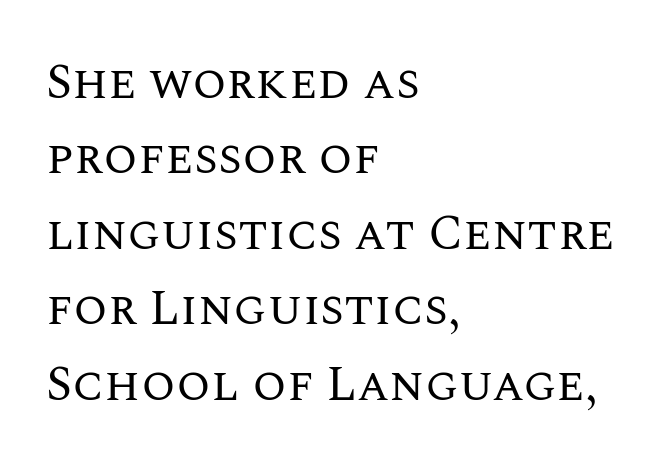
The type is set solid horizontally, with unmodified tracking. Each new line begins a customary step beneath the previous one. Note the varied advance widths — an 'i' is clearly narrower than an 'm'. These lines are set flush left with a ragged right edge. The lettering holds an erect, upright posture throughout.
